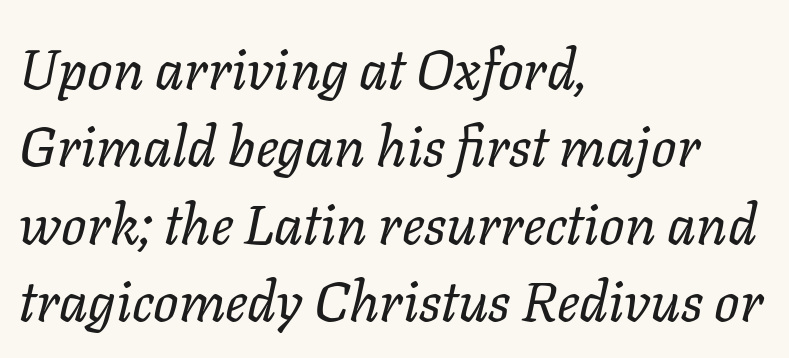
{"italic": "yes", "lean": "right", "slant_degrees": 11, "bold": "no", "weight": "regular", "width": "normal", "stroke_contrast": "low", "x_height": "medium", "monospaced": "no", "underline": "no", "align": "left", "line_spacing": "normal", "line_spacing_ratio": 1.38, "letter_spacing": "normal", "letter_spacing_em": 0.0, "glyph_px": 56}
